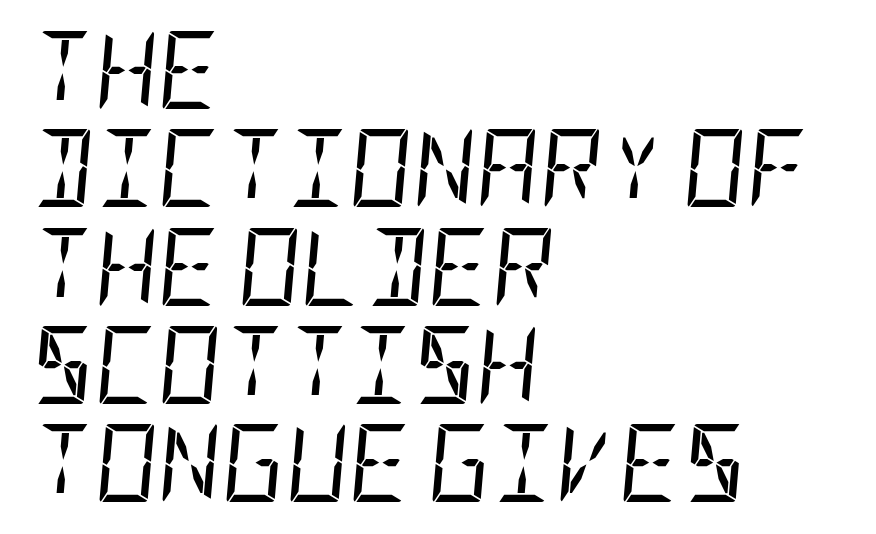
Q: Is the text bold? A: No.
Q: Is the text italic (slanted)? A: Yes, it leans right by about 5 degrees.
Q: Is the text underlined? A: No.
Q: How is the paragraph aligned? A: Left-aligned.
Q: Is the spacing between letters normal or unusually wide? A: Normal.
Q: Is the spacing between lines tight, normal or loose? A: Normal.
Q: Width (condensed, normal, or wide)? A: Condensed.
Q: Stroke contrast? A: Low.
Q: x-height? A: Large.
